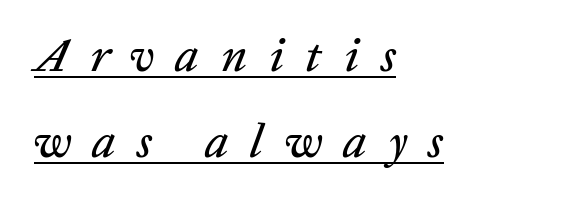
{"italic": "yes", "lean": "right", "slant_degrees": 20, "width": "normal", "stroke_contrast": "low", "x_height": "medium", "monospaced": "no", "underline": "yes", "align": "left", "line_spacing_ratio": 1.79, "letter_spacing": "wide", "letter_spacing_em": 0.45, "glyph_px": 48}
